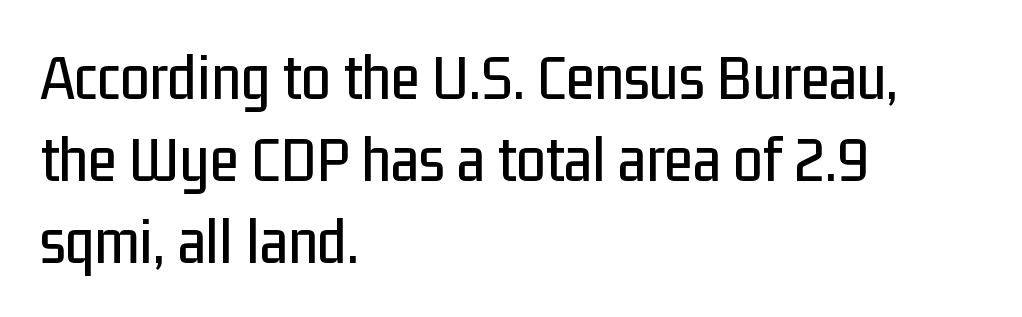
The image shows 66 px condensed sans-serif type, upright; set left-aligned, line spacing 1.24x, normal letter spacing, not underlined; low stroke contrast and a medium x-height.
